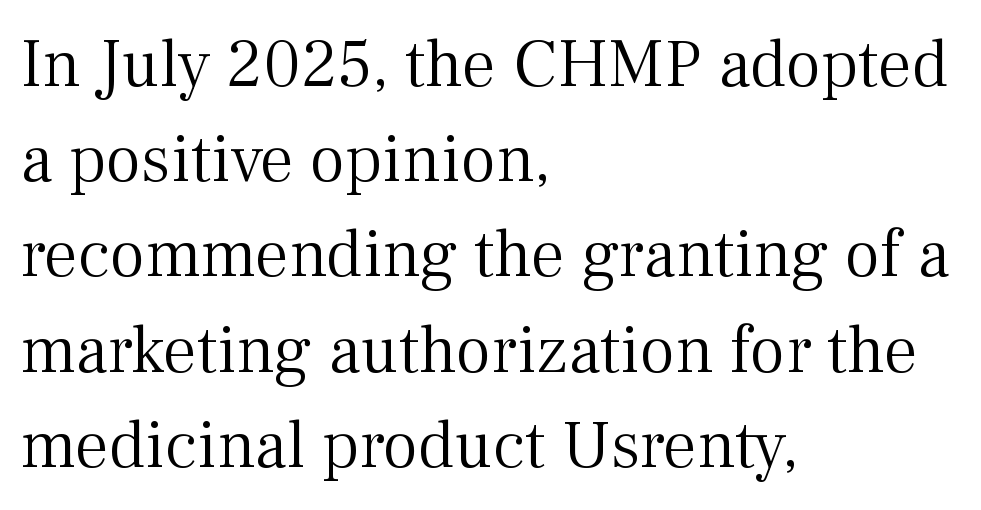
{"serif": "yes", "italic": "no", "bold": "no", "weight": "light", "width": "normal", "stroke_contrast": "medium", "x_height": "medium", "monospaced": "no", "underline": "no", "align": "left", "line_spacing": "normal", "line_spacing_ratio": 1.4, "letter_spacing": "normal", "letter_spacing_em": 0.0, "glyph_px": 68}
